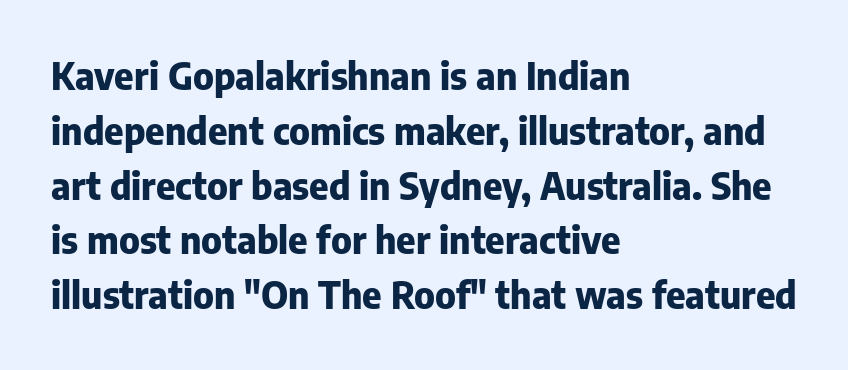
Q: Is the text bold? A: Yes.
Q: Is the text italic (slanted)? A: No, it is upright.
Q: Is the typeface a serif or a sans-serif typeface? A: Sans-serif.
Q: Is the text underlined? A: No.
Q: How is the paragraph aligned? A: Left-aligned.
Q: Is the spacing between letters normal or unusually wide? A: Normal.
Q: Is the spacing between lines tight, normal or loose? A: Normal.
Q: Width (condensed, normal, or wide)? A: Normal.
Q: Stroke contrast? A: Low.
Q: x-height? A: Medium.
Q: Monospaced? A: No.
